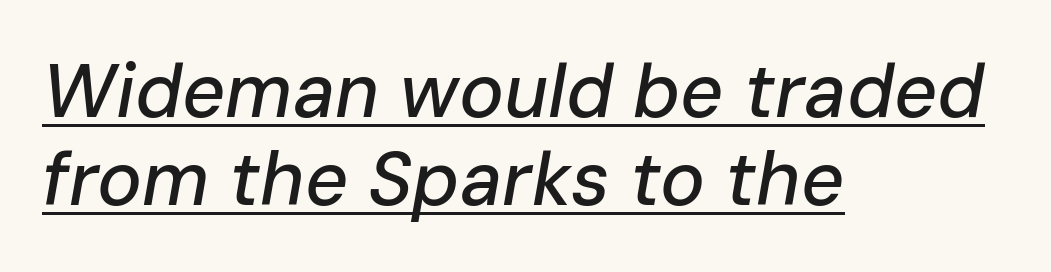
Q: Is the text italic (slanted)? A: Yes, it leans right by about 10 degrees.
Q: Is the text underlined? A: Yes.
Q: How is the paragraph aligned? A: Left-aligned.
Q: Is the spacing between letters normal or unusually wide? A: Normal.
Q: Width (condensed, normal, or wide)? A: Normal.
Q: Stroke contrast? A: Low.
Q: x-height? A: Medium.
Q: Monospaced? A: No.
